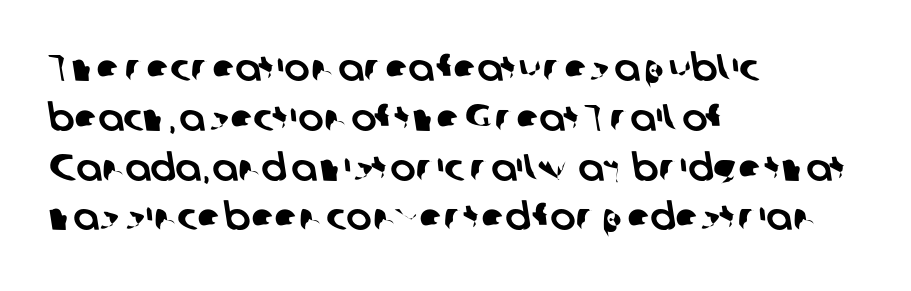
The image shows 38 px sans-serif type; set left-aligned, normal line spacing (1.31x), normal letter spacing, not underlined; low stroke contrast and a medium x-height.
